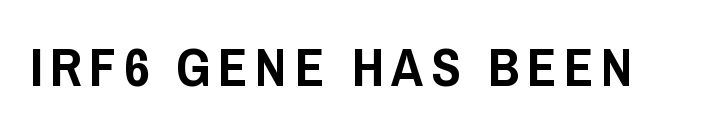
{"serif": "no", "italic": "no", "width": "condensed", "stroke_contrast": "low", "x_height": "large", "monospaced": "no", "underline": "no", "glyph_px": 54}
